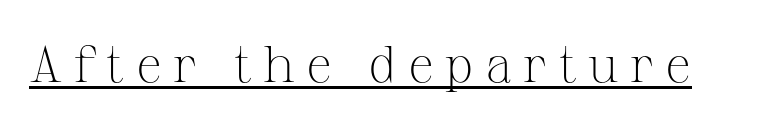
{"serif": "yes", "italic": "no", "bold": "no", "weight": "light", "width": "normal", "stroke_contrast": "medium", "x_height": "medium", "monospaced": "no", "underline": "yes", "letter_spacing": "wide", "letter_spacing_em": 0.22, "glyph_px": 51}
